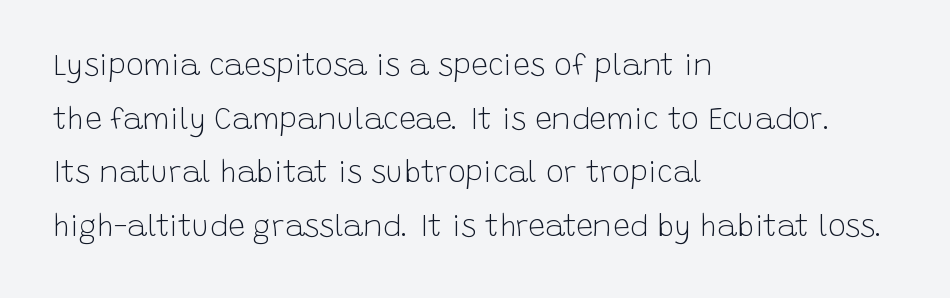
Q: Is the text bold? A: No.
Q: Is the text italic (slanted)? A: No, it is upright.
Q: Is the typeface a serif or a sans-serif typeface? A: Sans-serif.
Q: Is the text underlined? A: No.
Q: How is the paragraph aligned? A: Left-aligned.
Q: Is the spacing between letters normal or unusually wide? A: Normal.
Q: Width (condensed, normal, or wide)? A: Normal.
Q: Stroke contrast? A: Low.
Q: x-height? A: Large.
Q: Monospaced? A: No.
